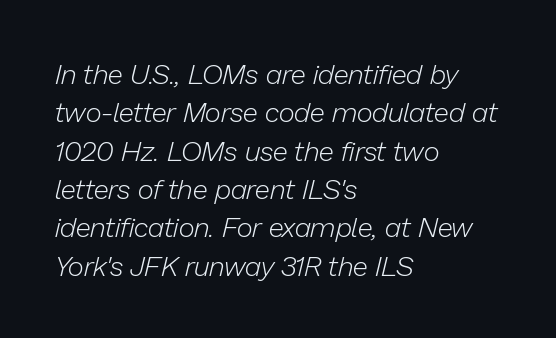
{"italic": "yes", "lean": "right", "slant_degrees": 13, "bold": "no", "weight": "light", "width": "normal", "stroke_contrast": "low", "x_height": "medium", "monospaced": "no", "underline": "no", "align": "left", "line_spacing": "normal", "line_spacing_ratio": 1.37, "letter_spacing": "normal", "letter_spacing_em": 0.0, "glyph_px": 28}
